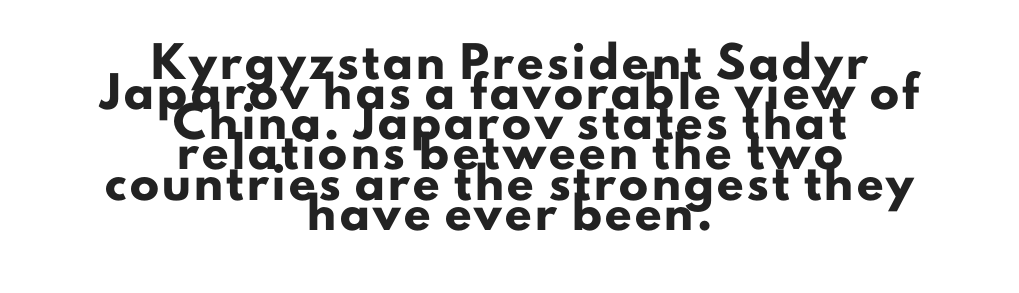
Examine the stroke ends and you'll find no serifs. Decoration check: the copy has no underline. These words are printed bold, with thick strokes throughout. Regarding leading, the lines here are crowded together.
